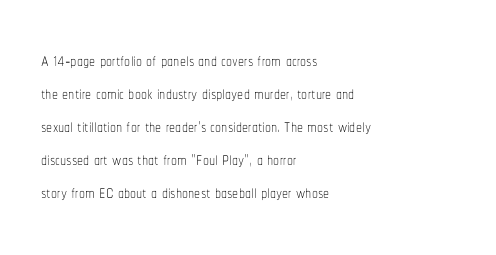
The image shows 24 px text type, upright; set left-aligned, normal line spacing (1.38x), normal letter spacing, not underlined.
